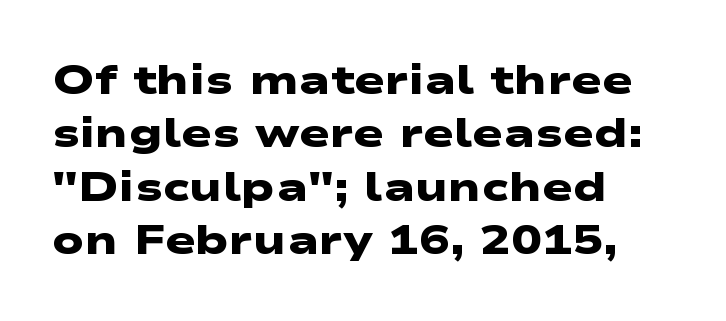
Reading down the column, the eye jumps a familiar distance to each next line. To sum up the face: it is a sans, with no serifs. I'd describe the lettering as bold — thick and assertive. Glance below the letters and you will spot only blank space. Alignment: flush left. This rendering leaves character spacing at its baseline value.
